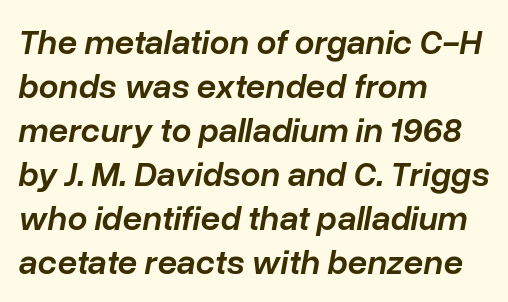
Does the copy run flush right? No — it runs flush left. It's the slanting kind of type. Summary of vertical rhythm: regular, with standard interline spacing. Strokes here are thickened, but only to semibold level. Spacing verdict: proportional, widths tailored to each character.
